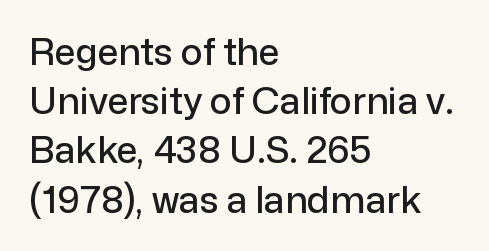
Q: Is the text italic (slanted)? A: No, it is upright.
Q: Is the typeface a serif or a sans-serif typeface? A: Sans-serif.
Q: Is the text underlined? A: No.
Q: How is the paragraph aligned? A: Left-aligned.
Q: Is the spacing between letters normal or unusually wide? A: Normal.
Q: Is the spacing between lines tight, normal or loose? A: Normal.
Q: Width (condensed, normal, or wide)? A: Normal.
Q: Stroke contrast? A: Low.
Q: x-height? A: Medium.
Q: Monospaced? A: No.
